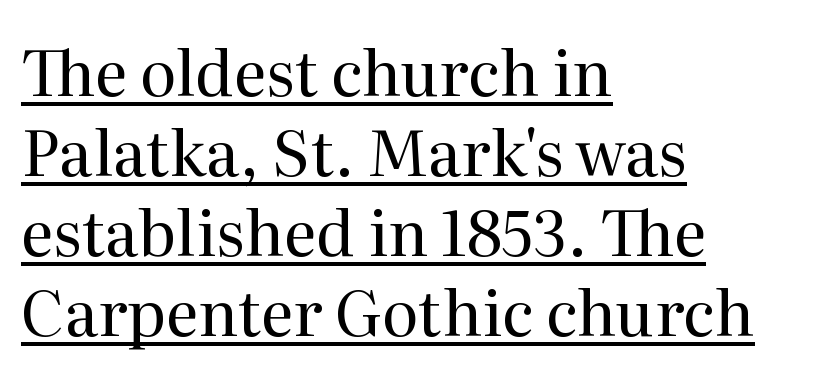
Q: Is the text bold? A: No.
Q: Is the text italic (slanted)? A: No, it is upright.
Q: Is the typeface a serif or a sans-serif typeface? A: Serif.
Q: Is the text underlined? A: Yes.
Q: How is the paragraph aligned? A: Left-aligned.
Q: Is the spacing between letters normal or unusually wide? A: Normal.
Q: Is the spacing between lines tight, normal or loose? A: Normal.
Q: Width (condensed, normal, or wide)? A: Normal.
Q: Stroke contrast? A: Medium.
Q: x-height? A: Medium.
Q: Monospaced? A: No.
